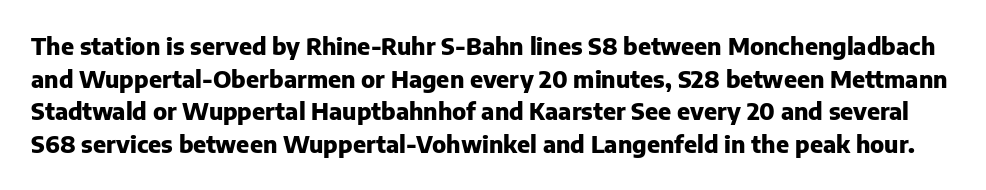
The image shows 23 px bold type, upright; set normal line spacing (1.42x), normal letter spacing, not underlined.
